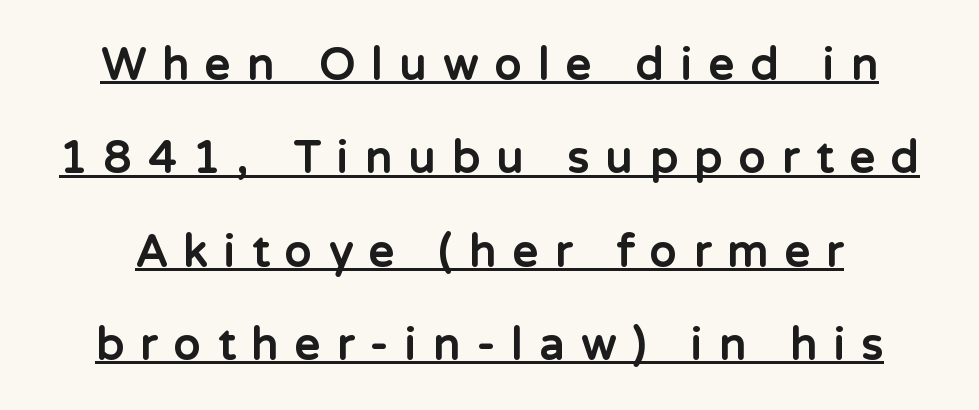
{"serif": "no", "italic": "no", "bold": "yes", "weight": "bold", "width": "normal", "stroke_contrast": "low", "x_height": "medium", "monospaced": "no", "underline": "yes", "line_spacing": "loose", "line_spacing_ratio": 2.12, "letter_spacing": "wide", "letter_spacing_em": 0.38, "glyph_px": 44}
